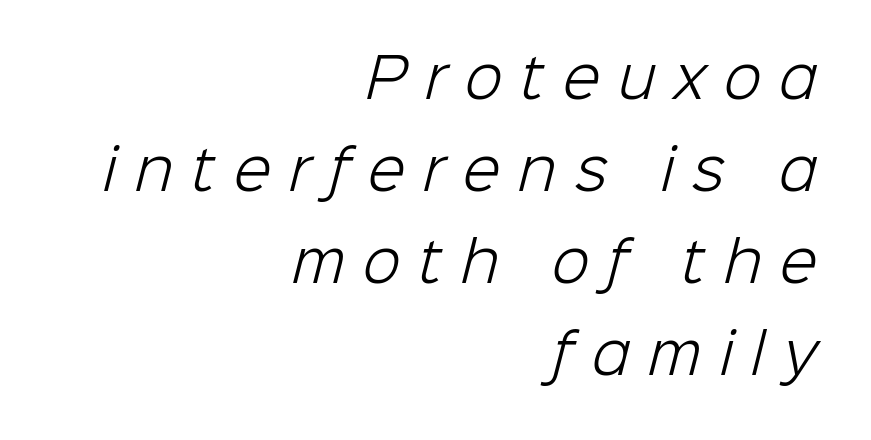
The image shows 55 px light sans-serif type; set right-aligned, normal line spacing (1.67x), unusually wide letter spacing (+0.33 em), not underlined; low stroke contrast and a medium x-height.
